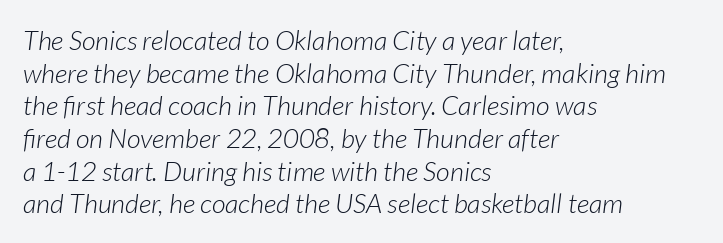
Q: Is the text bold? A: No.
Q: Is the text italic (slanted)? A: Yes, it leans right by about 7 degrees.
Q: Is the text underlined? A: No.
Q: How is the paragraph aligned? A: Left-aligned.
Q: Is the spacing between letters normal or unusually wide? A: Normal.
